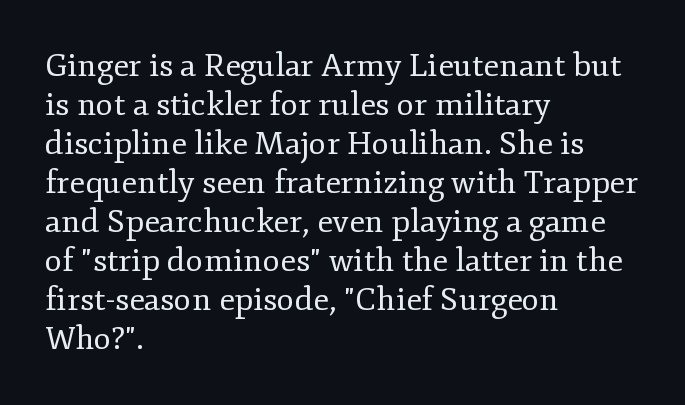
Q: Is the text bold? A: No.
Q: Is the text italic (slanted)? A: No, it is upright.
Q: Is the typeface a serif or a sans-serif typeface? A: Serif.
Q: Is the text underlined? A: No.
Q: How is the paragraph aligned? A: Left-aligned.
Q: Is the spacing between letters normal or unusually wide? A: Normal.
Q: Width (condensed, normal, or wide)? A: Normal.
Q: Stroke contrast? A: Low.
Q: x-height? A: Small.
Q: Monospaced? A: No.
